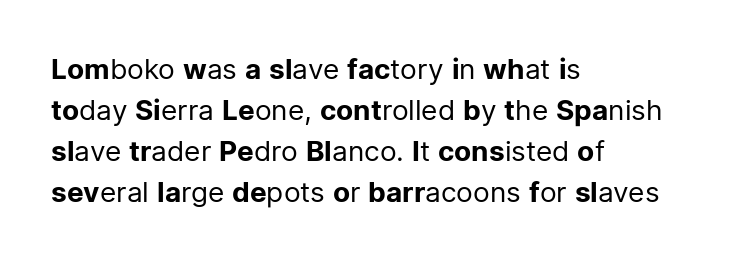
Q: Is the text bold? A: No.
Q: Is the text italic (slanted)? A: No, it is upright.
Q: Is the typeface a serif or a sans-serif typeface? A: Sans-serif.
Q: Is the text underlined? A: No.
Q: How is the paragraph aligned? A: Left-aligned.
Q: Is the spacing between letters normal or unusually wide? A: Normal.
Q: Is the spacing between lines tight, normal or loose? A: Normal.
Q: Width (condensed, normal, or wide)? A: Normal.
Q: Stroke contrast? A: Low.
Q: x-height? A: Medium.
Q: Monospaced? A: No.
